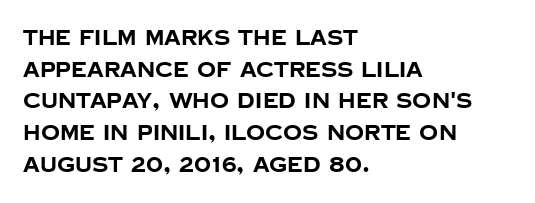
{"italic": "no", "bold": "yes", "underline": "no", "align": "left", "line_spacing": "normal", "line_spacing_ratio": 1.51, "letter_spacing": "normal", "letter_spacing_em": 0.0, "glyph_px": 21}
